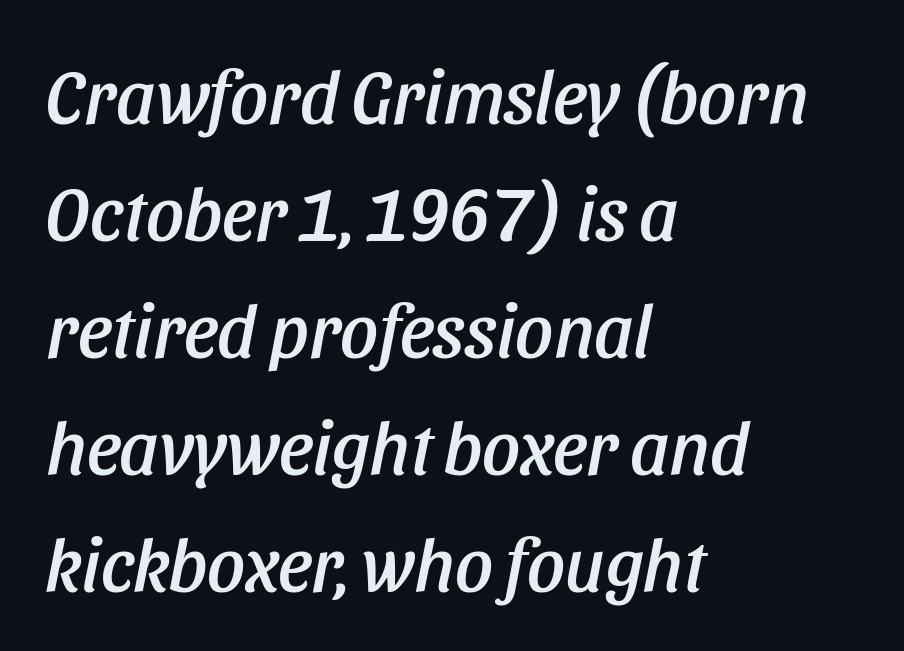
Q: Is the text italic (slanted)? A: Yes, it leans right by about 11 degrees.
Q: Is the text underlined? A: No.
Q: How is the paragraph aligned? A: Left-aligned.
Q: Is the spacing between letters normal or unusually wide? A: Normal.
Q: Is the spacing between lines tight, normal or loose? A: Normal.
Q: Width (condensed, normal, or wide)? A: Condensed.
Q: Stroke contrast? A: Low.
Q: x-height? A: Large.
Q: Monospaced? A: No.
